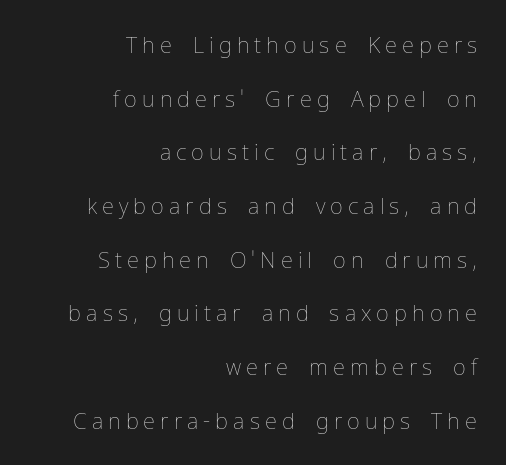
Q: Is the text bold? A: No.
Q: Is the text italic (slanted)? A: No, it is upright.
Q: Is the text underlined? A: No.
Q: How is the paragraph aligned? A: Right-aligned.
Q: Is the spacing between letters normal or unusually wide? A: Unusually wide.
Q: Is the spacing between lines tight, normal or loose? A: Loose.
